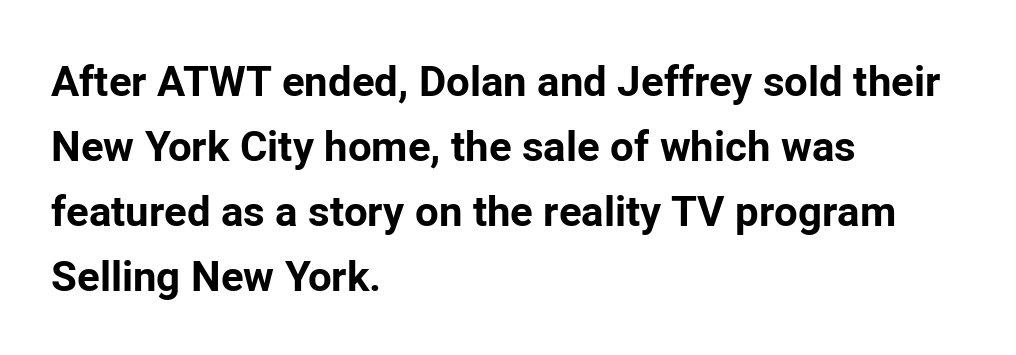
Q: Is the text bold? A: Yes.
Q: Is the text italic (slanted)? A: No, it is upright.
Q: Is the typeface a serif or a sans-serif typeface? A: Sans-serif.
Q: Is the text underlined? A: No.
Q: How is the paragraph aligned? A: Left-aligned.
Q: Is the spacing between letters normal or unusually wide? A: Normal.
Q: Is the spacing between lines tight, normal or loose? A: Normal.
Q: Width (condensed, normal, or wide)? A: Normal.
Q: Stroke contrast? A: Low.
Q: x-height? A: Medium.
Q: Monospaced? A: No.
